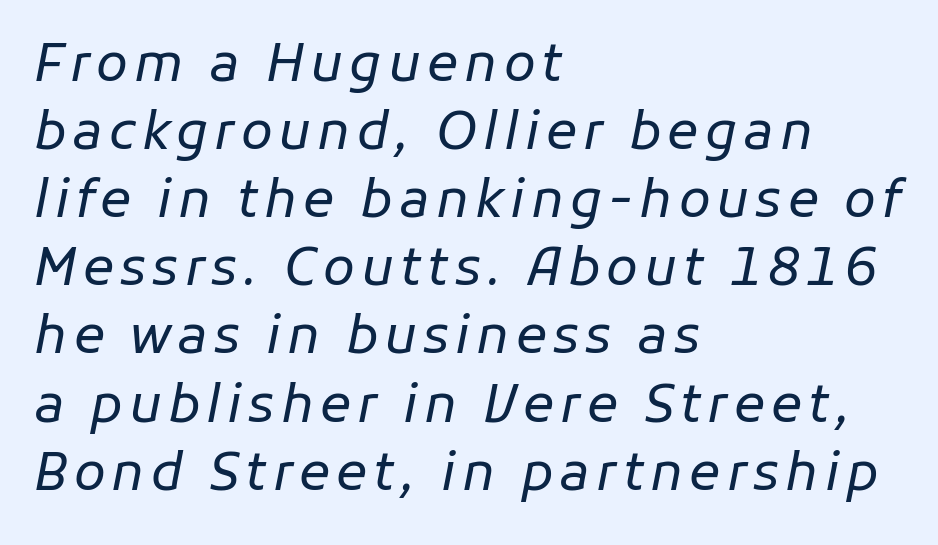
Q: Is the text bold? A: No.
Q: Is the text italic (slanted)? A: Yes, it leans right by about 11 degrees.
Q: Is the text underlined? A: No.
Q: How is the paragraph aligned? A: Left-aligned.
Q: Is the spacing between lines tight, normal or loose? A: Normal.
Q: Width (condensed, normal, or wide)? A: Normal.
Q: Stroke contrast? A: Low.
Q: x-height? A: Medium.
Q: Monospaced? A: No.
